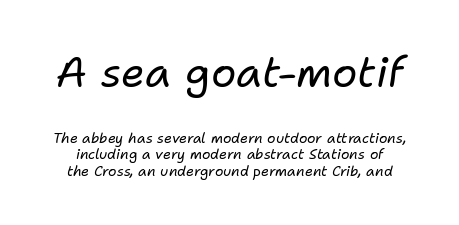
Q: Is the text bold? A: No.
Q: Is the text italic (slanted)? A: Yes, it leans right by about 11 degrees.
Q: Is the text underlined? A: No.
Q: Is the spacing between letters normal or unusually wide? A: Normal.
Q: Which block of text is set in a larger size, the first (top) or the second (bottom)? A: The first (top) one.
Q: Width (condensed, normal, or wide)? A: Normal.
Q: Stroke contrast? A: Low.
Q: x-height? A: Medium.
Q: Monospaced? A: No.
